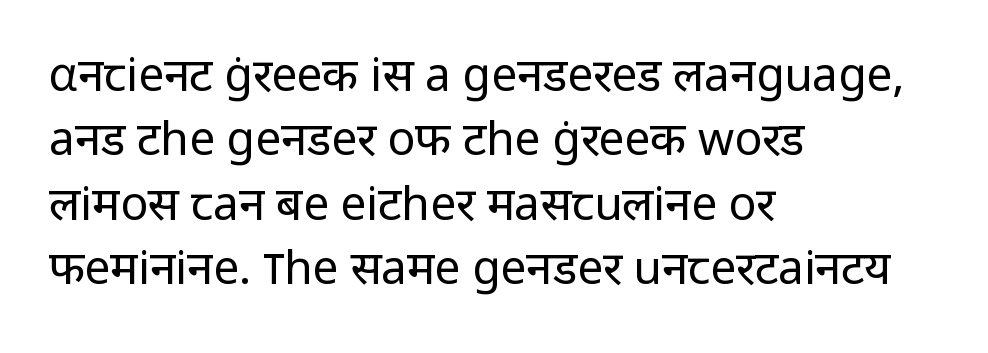
{"serif": "no", "italic": "no", "bold": "no", "weight": "regular", "width": "normal", "stroke_contrast": "low", "x_height": "medium", "monospaced": "no", "underline": "no", "align": "left", "line_spacing": "normal", "line_spacing_ratio": 1.4, "letter_spacing": "normal", "letter_spacing_em": 0.0, "glyph_px": 46}
